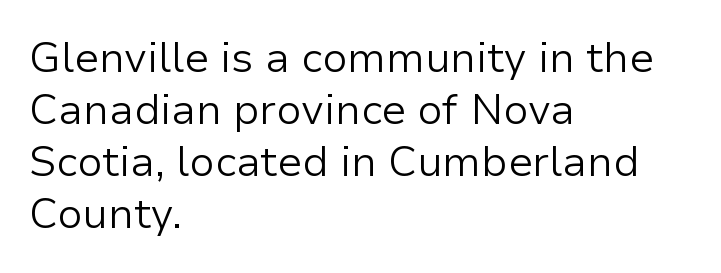
{"serif": "no", "italic": "no", "bold": "no", "weight": "light", "width": "normal", "stroke_contrast": "low", "x_height": "medium", "monospaced": "no", "underline": "no", "align": "left", "line_spacing_ratio": 1.24, "letter_spacing": "normal", "letter_spacing_em": 0.0, "glyph_px": 42}
